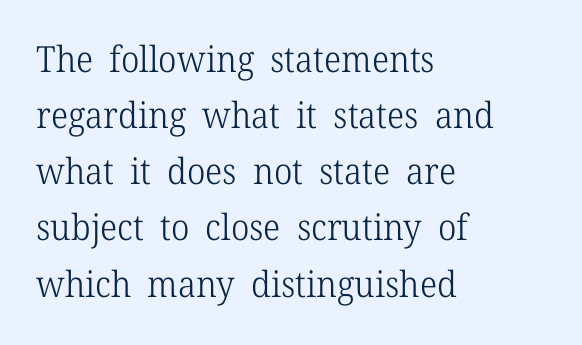
{"serif": "yes", "italic": "no", "bold": "no", "weight": "light", "width": "normal", "stroke_contrast": "low", "x_height": "medium", "monospaced": "no", "underline": "no", "align": "left", "line_spacing": "normal", "line_spacing_ratio": 1.56, "letter_spacing": "normal", "letter_spacing_em": 0.0, "glyph_px": 36}
